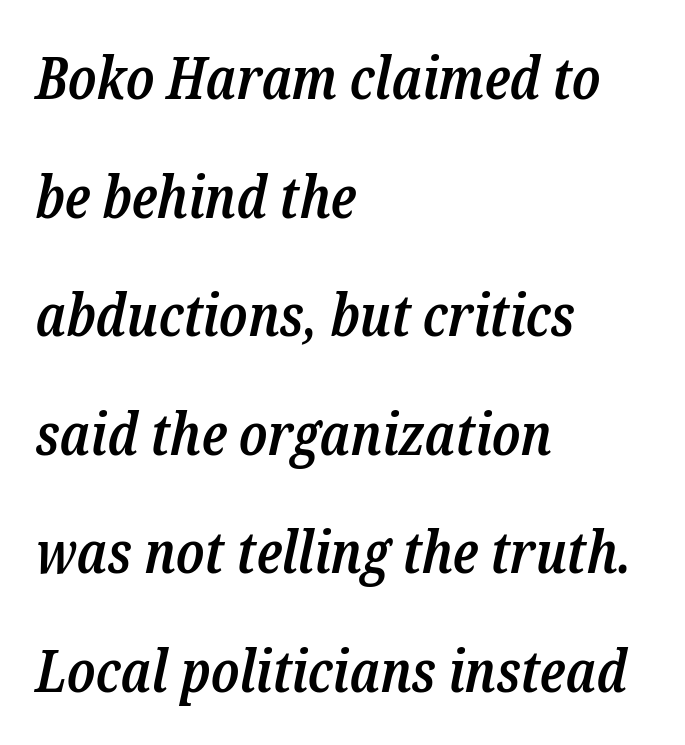
{"serif": "yes", "italic": "yes", "lean": "right", "slant_degrees": 12, "bold": "semi", "weight": "semibold", "width": "condensed", "stroke_contrast": "low", "x_height": "medium", "monospaced": "no", "underline": "no", "align": "left", "line_spacing": "loose", "line_spacing_ratio": 2.01, "letter_spacing": "normal", "letter_spacing_em": 0.0, "glyph_px": 59}
